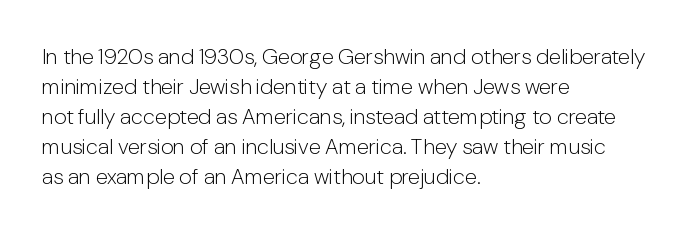
{"italic": "no", "bold": "no", "underline": "no", "align": "left", "line_spacing": "normal", "line_spacing_ratio": 1.36, "letter_spacing": "normal", "letter_spacing_em": 0.0, "glyph_px": 22}
